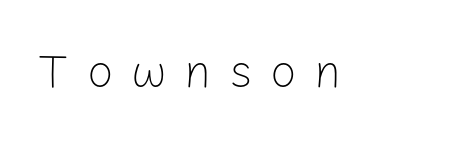
{"serif": "no", "italic": "no", "bold": "no", "weight": "light", "width": "normal", "stroke_contrast": "low", "x_height": "medium", "monospaced": "no", "underline": "no", "letter_spacing": "wide", "letter_spacing_em": 0.37, "glyph_px": 47}
